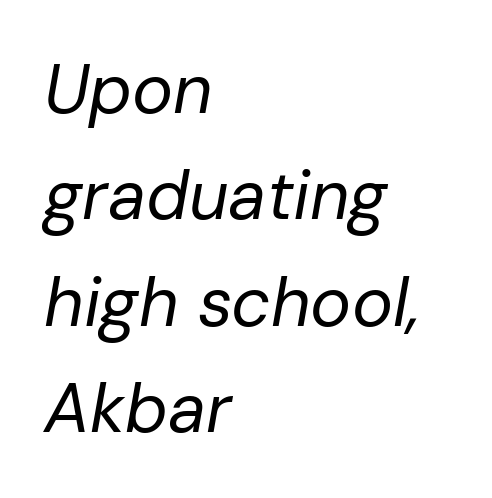
Q: Is the text bold? A: No.
Q: Is the text italic (slanted)? A: Yes, it leans right by about 10 degrees.
Q: Is the text underlined? A: No.
Q: How is the paragraph aligned? A: Left-aligned.
Q: Is the spacing between letters normal or unusually wide? A: Normal.
Q: Is the spacing between lines tight, normal or loose? A: Normal.
Q: Width (condensed, normal, or wide)? A: Normal.
Q: Stroke contrast? A: Low.
Q: x-height? A: Medium.
Q: Monospaced? A: No.
